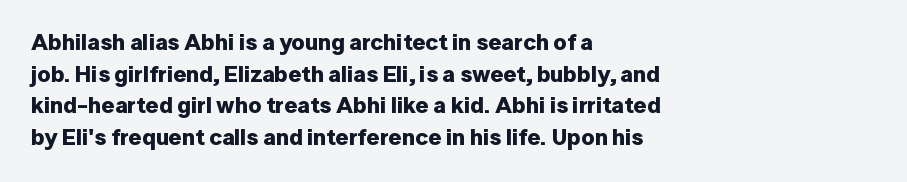
Q: Is the text bold? A: Yes.
Q: Is the text italic (slanted)? A: No, it is upright.
Q: Is the text underlined? A: No.
Q: How is the paragraph aligned? A: Left-aligned.
Q: Is the spacing between letters normal or unusually wide? A: Normal.
Q: Is the spacing between lines tight, normal or loose? A: Normal.
